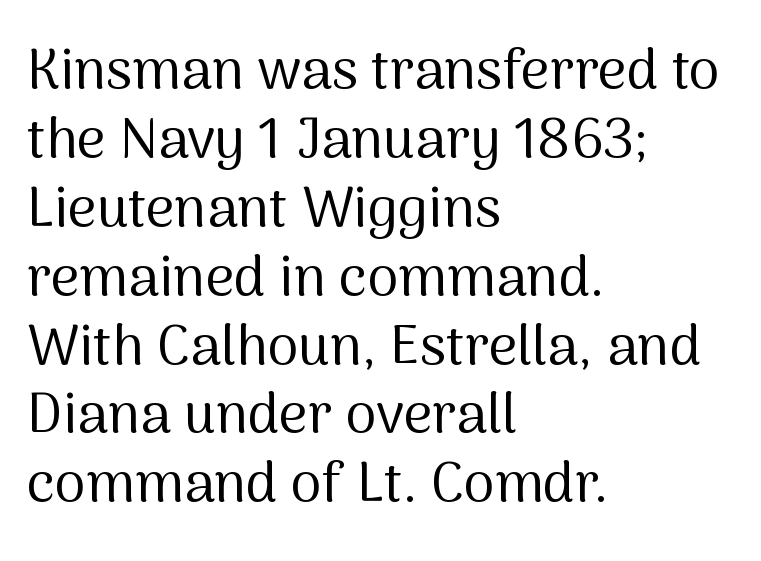
The image shows 56 px regular-weight sans-serif type, upright; set left-aligned, line spacing 1.23x, normal letter spacing, not underlined; medium stroke contrast and a medium x-height.
